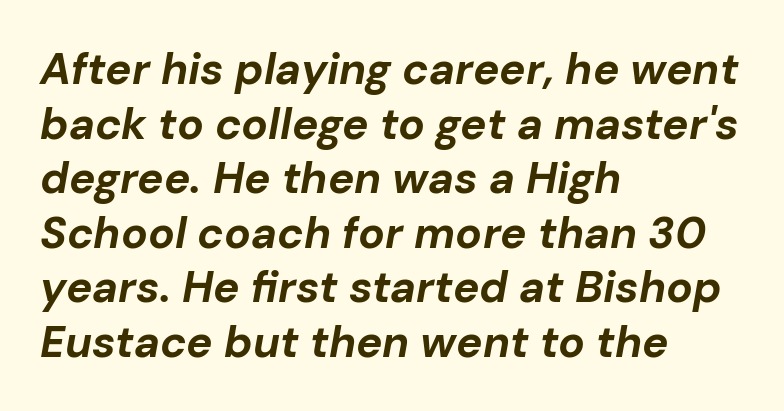
Left-aligned paragraph, ragged on the right. Proportional: the letters do not fall into vertical columns. Typesetter's note: full bold, strokes at maximum text heaviness. The letters sit at their default tracking, neither squeezed nor spread. Anything drawn beneath the words? Only blank space.
